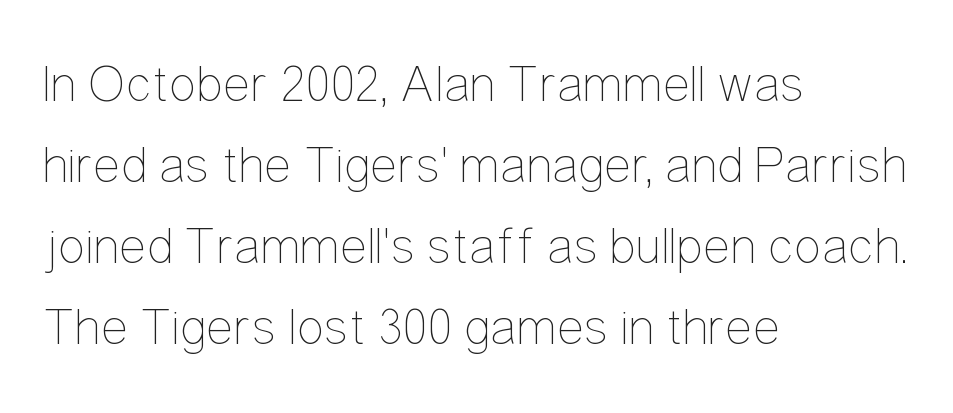
Q: Is the text bold? A: No.
Q: Is the text italic (slanted)? A: No, it is upright.
Q: Is the text underlined? A: No.
Q: How is the paragraph aligned? A: Left-aligned.
Q: Is the spacing between letters normal or unusually wide? A: Normal.
Q: Is the spacing between lines tight, normal or loose? A: Normal.
Q: Width (condensed, normal, or wide)? A: Condensed.
Q: Stroke contrast? A: Low.
Q: x-height? A: Medium.
Q: Monospaced? A: No.
